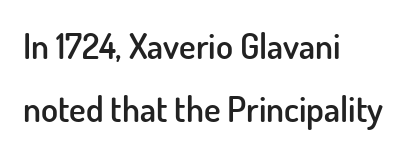
Q: Is the text bold? A: Semi-bold.
Q: Is the text italic (slanted)? A: No, it is upright.
Q: Is the typeface a serif or a sans-serif typeface? A: Sans-serif.
Q: Is the text underlined? A: No.
Q: How is the paragraph aligned? A: Left-aligned.
Q: Is the spacing between letters normal or unusually wide? A: Normal.
Q: Width (condensed, normal, or wide)? A: Normal.
Q: Stroke contrast? A: Low.
Q: x-height? A: Small.
Q: Monospaced? A: No.
